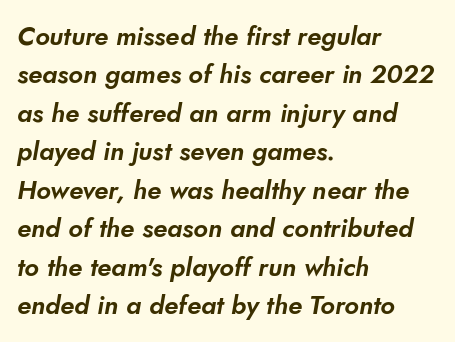
The image shows 26 px text type; set left-aligned, normal line spacing (1.48x), normal letter spacing, not underlined.
